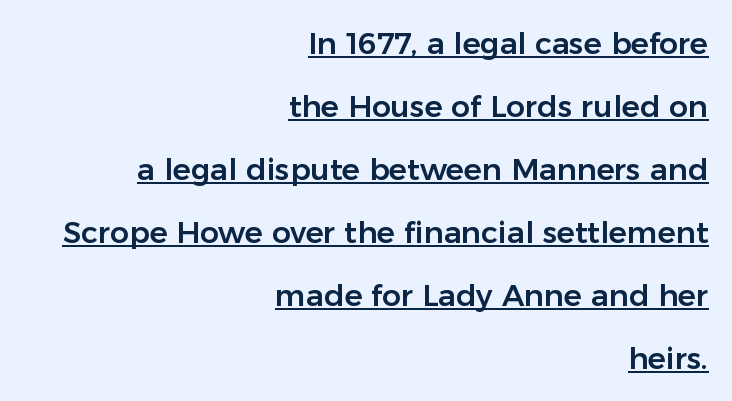
{"serif": "no", "italic": "no", "width": "normal", "stroke_contrast": "low", "x_height": "medium", "monospaced": "no", "underline": "yes", "align": "right", "line_spacing": "loose", "line_spacing_ratio": 2.1, "letter_spacing": "normal", "letter_spacing_em": 0.0, "glyph_px": 30}
